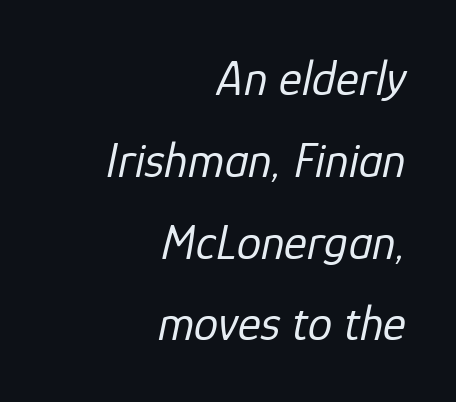
{"italic": "yes", "lean": "right", "slant_degrees": 12, "bold": "no", "weight": "regular", "width": "normal", "stroke_contrast": "low", "x_height": "medium", "monospaced": "no", "underline": "no", "align": "right", "line_spacing": "normal", "line_spacing_ratio": 1.67, "letter_spacing": "normal", "letter_spacing_em": 0.0, "glyph_px": 49}
